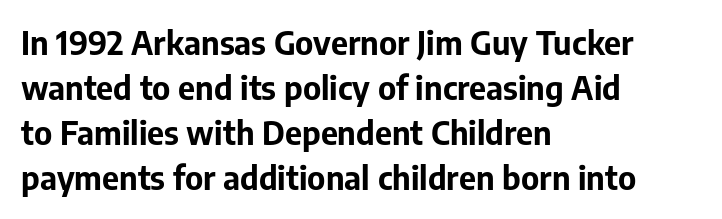
Line beginnings align vertically; line endings do not. Vertical spacing — default. Default kerning and tracking; the words read as compact shapes. Type without underlining. Unlike a traditional serif, this face leaves its strokes unadorned. Strong, thick strokes mark this as bold type.
